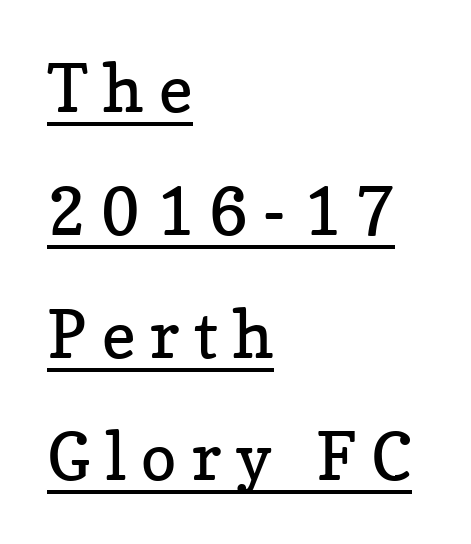
Think of a printed novel: that variable character pitch is what you see here. Each line of the rendering has a horizontal stroke beneath the glyphs. The characters are drawn with everyday or finer stroke widths. The typography opts for an upright posture over an oblique one. This sample uses expanded letter spacing, leaving extra air between glyphs.
